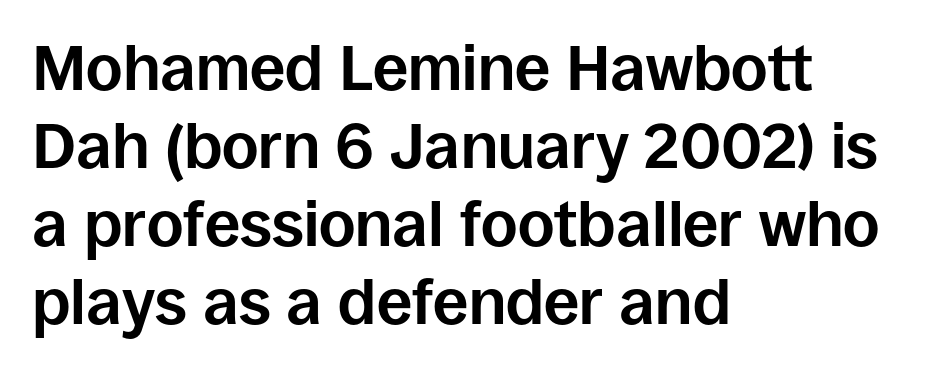
The image shows 63 px bold sans-serif type, upright; set left-aligned, line spacing 1.24x, normal letter spacing, not underlined; low stroke contrast and a large x-height.
